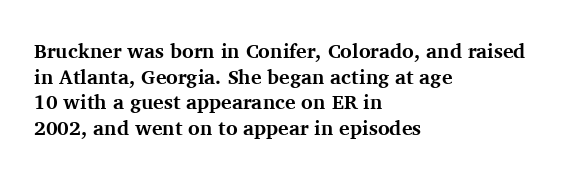
The letters stand straight up with perfectly vertical stems. The space directly below the letters is spotless. Letter spacing: default. Bold? Absolutely — the strokes are thick and heavy. The leading is moderate, giving the passage an even texture. The lines in this sample share a left origin and differ only in where they stop.
